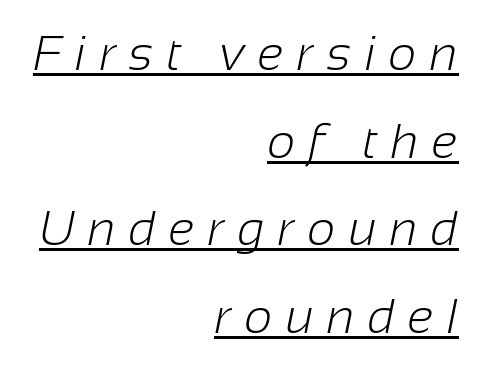
Right-aligned paragraph, ragged on the left. Each stroke keeps to a modest, everyday thickness or less. Look at the tracking — it's clearly loosened, letters drifting apart. The typesetter has applied underlining to the passage shown. The face used here is proportionally spaced, like ordinary book or web type.
